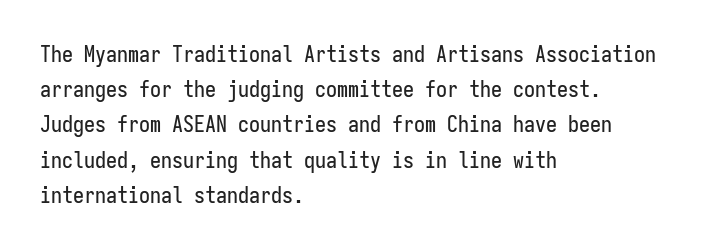
{"italic": "no", "underline": "no", "align": "left", "line_spacing": "normal", "line_spacing_ratio": 1.6, "letter_spacing": "normal", "letter_spacing_em": 0.0, "glyph_px": 22}
